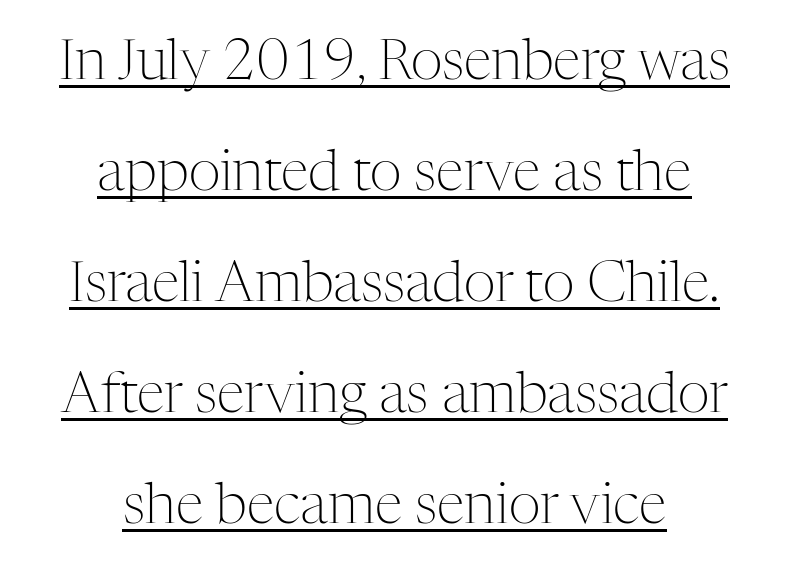
Whoever set this chose breathing room over compactness in the vertical rhythm. Alignment: centered. This rendering leaves character spacing at its baseline value. Varying glyph widths throughout — classic text-font behaviour. Each line of the rendering has a horizontal stroke beneath the glyphs. A light-to-regular cut is what we see here.
